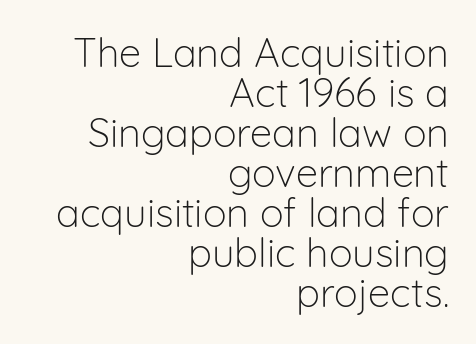
Every row of glyphs terminates at an identical x-position on the right. Proportional: the letters do not fall into vertical columns. Only glyphs here, with clear space below each row. This sample trades vertical openness for compactness between lines. Nope, not italic — everything's standing straight. Serif or sans? Sans — the stroke terminals are bare.
